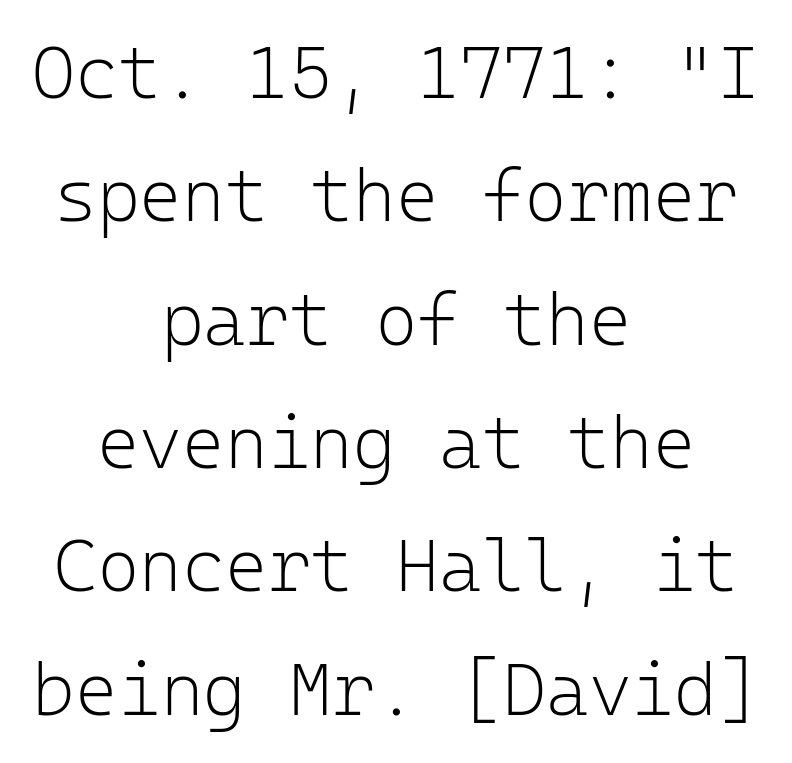
Characters remain perfectly vertical along every line. These lines are centered, leaving both edges ragged. These lines are rendered in a fixed-pitch font. Vertical spacing — default. These lines are composed in type without serifs.
